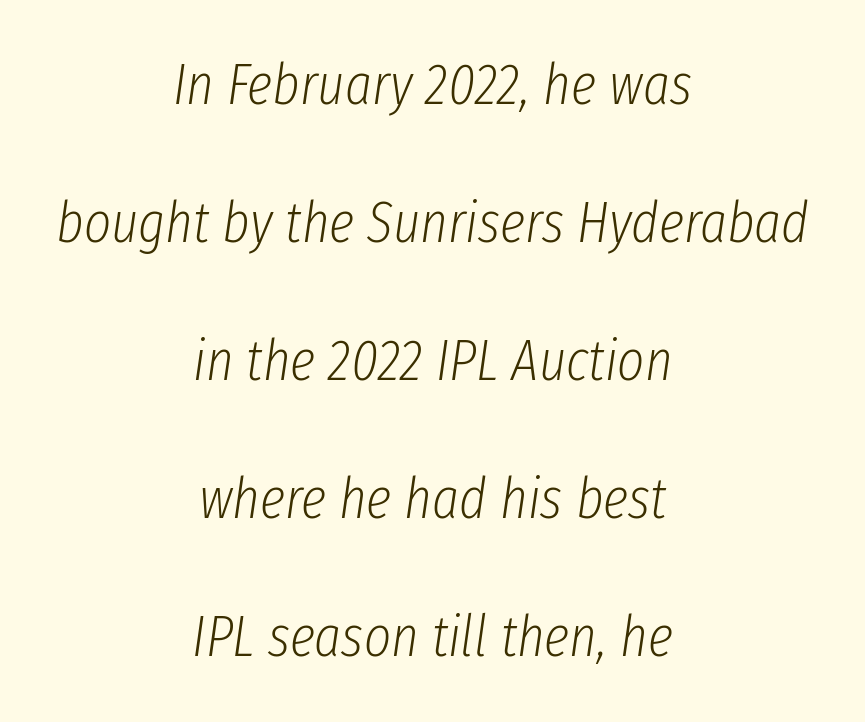
Q: Is the text bold? A: No.
Q: Is the text italic (slanted)? A: Yes, it leans right by about 8 degrees.
Q: Is the text underlined? A: No.
Q: How is the paragraph aligned? A: Centered.
Q: Is the spacing between letters normal or unusually wide? A: Normal.
Q: Is the spacing between lines tight, normal or loose? A: Loose.
Q: Width (condensed, normal, or wide)? A: Condensed.
Q: Stroke contrast? A: Low.
Q: x-height? A: Medium.
Q: Monospaced? A: No.
